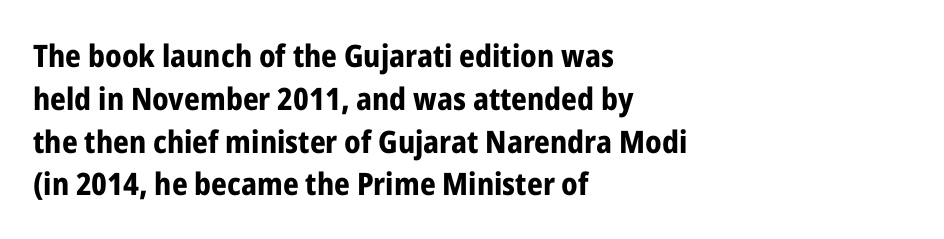
{"serif": "no", "italic": "no", "bold": "yes", "weight": "bold", "width": "condensed", "stroke_contrast": "low", "x_height": "medium", "monospaced": "no", "underline": "no", "align": "left", "line_spacing": "normal", "line_spacing_ratio": 1.38, "letter_spacing": "normal", "letter_spacing_em": 0.0, "glyph_px": 31}
